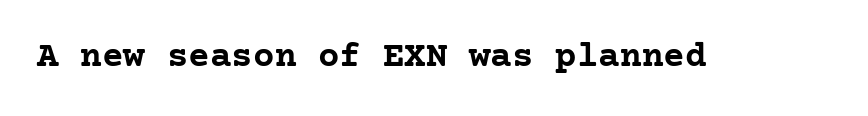
Q: Is the text bold? A: Yes.
Q: Is the text italic (slanted)? A: No, it is upright.
Q: Is the typeface a serif or a sans-serif typeface? A: Serif.
Q: Is the text underlined? A: No.
Q: Is the spacing between letters normal or unusually wide? A: Normal.
Q: Width (condensed, normal, or wide)? A: Normal.
Q: Stroke contrast? A: Low.
Q: x-height? A: Medium.
